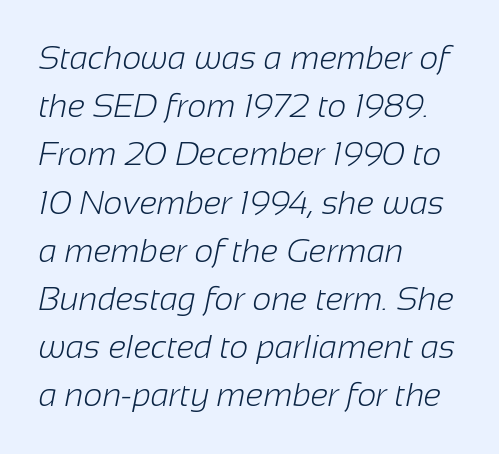
{"serif": "no", "bold": "no", "weight": "light", "width": "normal", "stroke_contrast": "low", "x_height": "medium", "monospaced": "no", "underline": "no", "align": "left", "line_spacing": "normal", "line_spacing_ratio": 1.46, "letter_spacing": "normal", "letter_spacing_em": 0.0, "glyph_px": 33}
